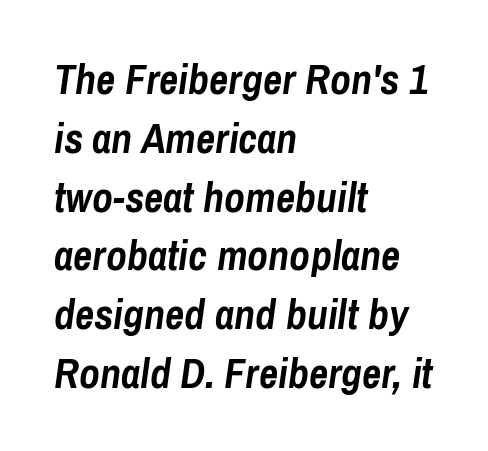
{"italic": "yes", "lean": "right", "slant_degrees": 8, "bold": "yes", "weight": "semibold", "width": "condensed", "stroke_contrast": "low", "x_height": "medium", "monospaced": "no", "underline": "no", "align": "left", "line_spacing": "normal", "line_spacing_ratio": 1.4, "letter_spacing": "normal", "letter_spacing_em": 0.0, "glyph_px": 42}
